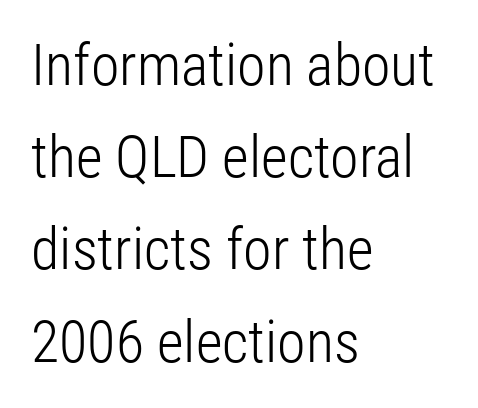
Q: Is the text bold? A: No.
Q: Is the text italic (slanted)? A: No, it is upright.
Q: Is the typeface a serif or a sans-serif typeface? A: Sans-serif.
Q: Is the text underlined? A: No.
Q: How is the paragraph aligned? A: Left-aligned.
Q: Is the spacing between letters normal or unusually wide? A: Normal.
Q: Is the spacing between lines tight, normal or loose? A: Normal.
Q: Width (condensed, normal, or wide)? A: Condensed.
Q: Stroke contrast? A: Low.
Q: x-height? A: Medium.
Q: Monospaced? A: No.
